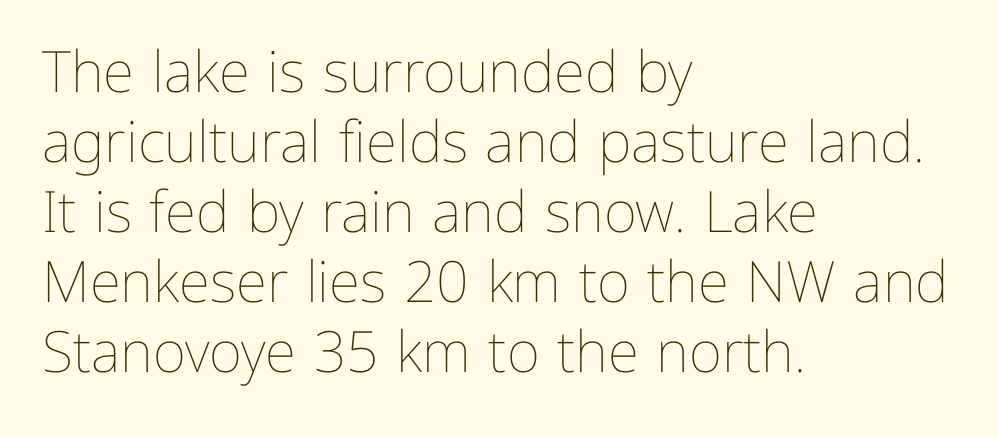
Q: Is the text bold? A: No.
Q: Is the text italic (slanted)? A: No, it is upright.
Q: Is the text underlined? A: No.
Q: How is the paragraph aligned? A: Left-aligned.
Q: Is the spacing between letters normal or unusually wide? A: Normal.
Q: Width (condensed, normal, or wide)? A: Normal.
Q: Stroke contrast? A: Low.
Q: x-height? A: Medium.
Q: Monospaced? A: No.
